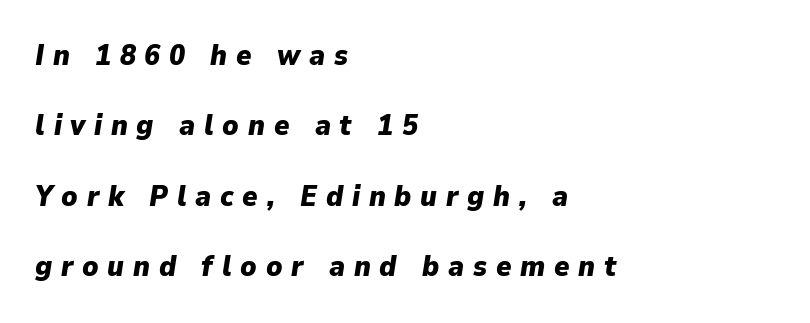
Q: Is the text bold? A: Yes.
Q: Is the text italic (slanted)? A: Yes, it leans right by about 9 degrees.
Q: Is the text underlined? A: No.
Q: How is the paragraph aligned? A: Left-aligned.
Q: Is the spacing between letters normal or unusually wide? A: Unusually wide.
Q: Is the spacing between lines tight, normal or loose? A: Loose.
Q: Width (condensed, normal, or wide)? A: Normal.
Q: Stroke contrast? A: Low.
Q: x-height? A: Medium.
Q: Monospaced? A: No.
